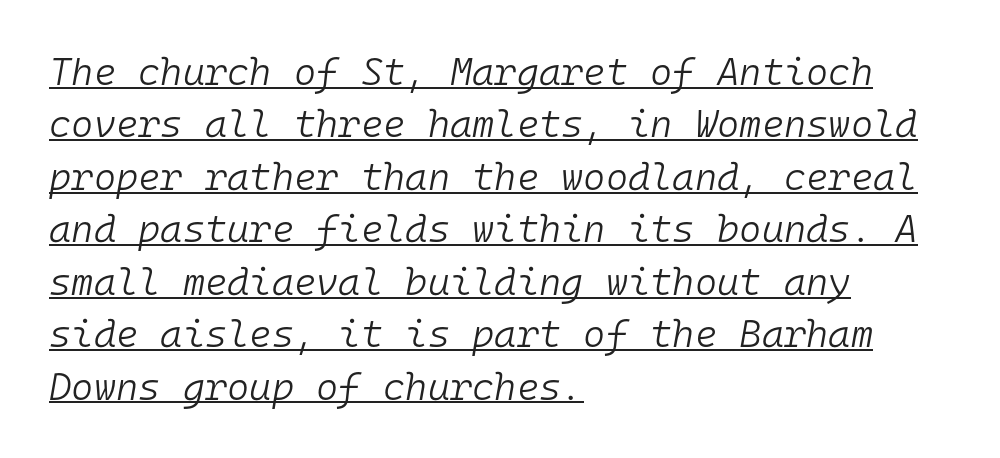
Q: Is the text bold? A: No.
Q: Is the text italic (slanted)? A: Yes, it leans right by about 10 degrees.
Q: Is the text underlined? A: Yes.
Q: How is the paragraph aligned? A: Left-aligned.
Q: Is the spacing between letters normal or unusually wide? A: Normal.
Q: Is the spacing between lines tight, normal or loose? A: Normal.
Q: Width (condensed, normal, or wide)? A: Normal.
Q: Stroke contrast? A: Low.
Q: x-height? A: Medium.
Q: Monospaced? A: Yes.
